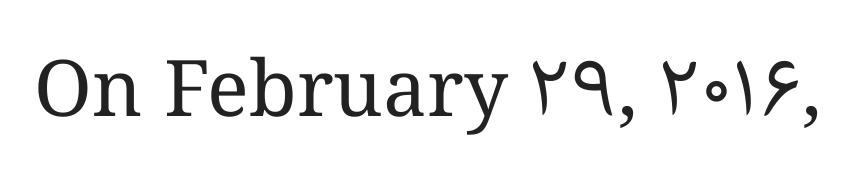
Q: Is the text bold? A: No.
Q: Is the text italic (slanted)? A: No, it is upright.
Q: Is the text underlined? A: No.
Q: Is the spacing between letters normal or unusually wide? A: Normal.
Q: Width (condensed, normal, or wide)? A: Normal.
Q: Stroke contrast? A: Medium.
Q: x-height? A: Medium.
Q: Monospaced? A: No.
